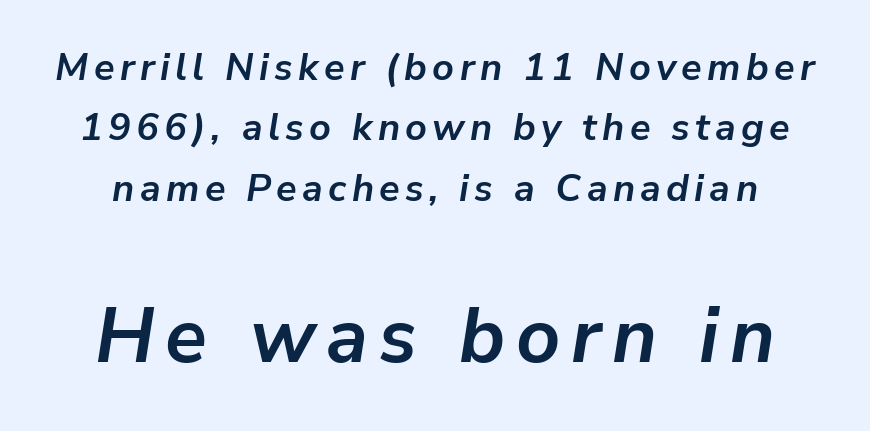
The rendering uses natural spacing where letterforms have individual widths. Heft: maximum for text — a bold. The passage shown stacks its lines at a standard gap. Size hierarchy here favors the trailing block over the leading one. Check the space under the baseline: it is left empty. Every character sits at an angle, as italics do.
